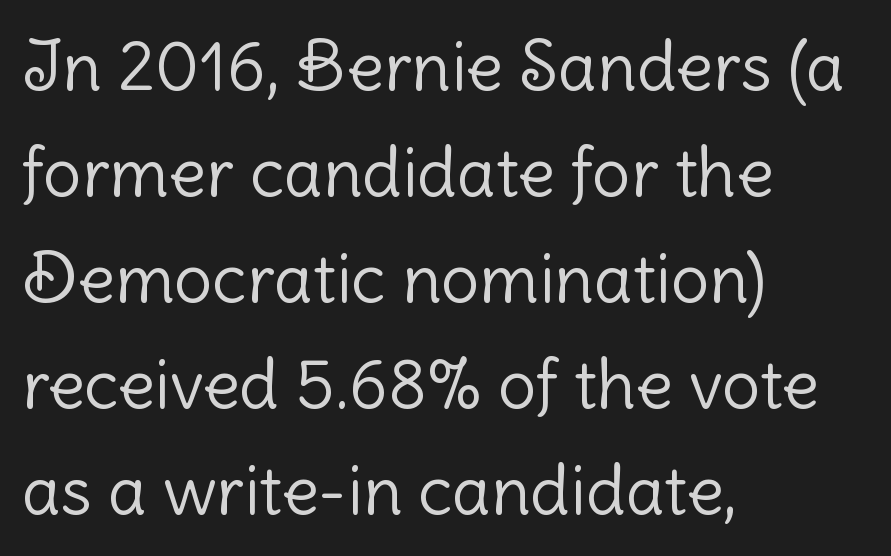
The image shows 68 px light sans-serif type, upright; set left-aligned, normal line spacing (1.56x), normal letter spacing, not underlined; low stroke contrast and a medium x-height.
